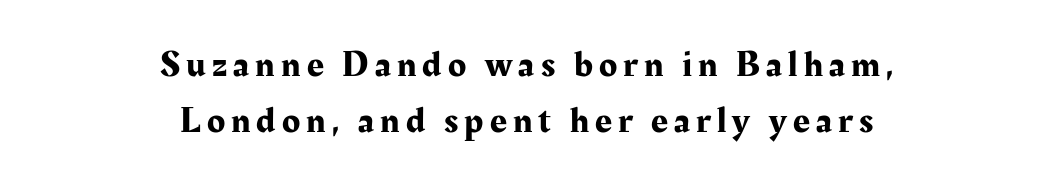
{"serif": "yes", "italic": "no", "width": "normal", "stroke_contrast": "medium", "x_height": "medium", "monospaced": "no", "underline": "no", "align": "center", "line_spacing": "normal", "line_spacing_ratio": 1.52, "glyph_px": 37}
